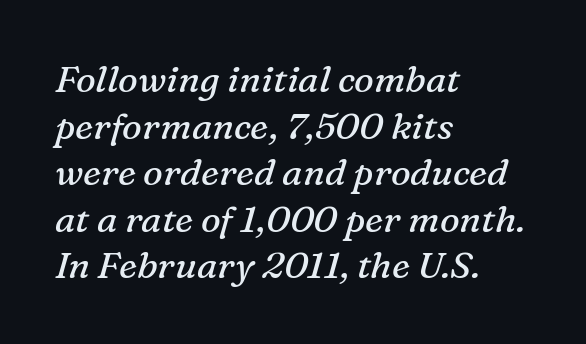
Q: Is the text bold? A: No.
Q: Is the text italic (slanted)? A: Yes, it leans right by about 16 degrees.
Q: Is the typeface a serif or a sans-serif typeface? A: Serif.
Q: Is the text underlined? A: No.
Q: How is the paragraph aligned? A: Left-aligned.
Q: Is the spacing between letters normal or unusually wide? A: Normal.
Q: Is the spacing between lines tight, normal or loose? A: Normal.
Q: Width (condensed, normal, or wide)? A: Normal.
Q: Stroke contrast? A: Medium.
Q: x-height? A: Medium.
Q: Monospaced? A: No.
